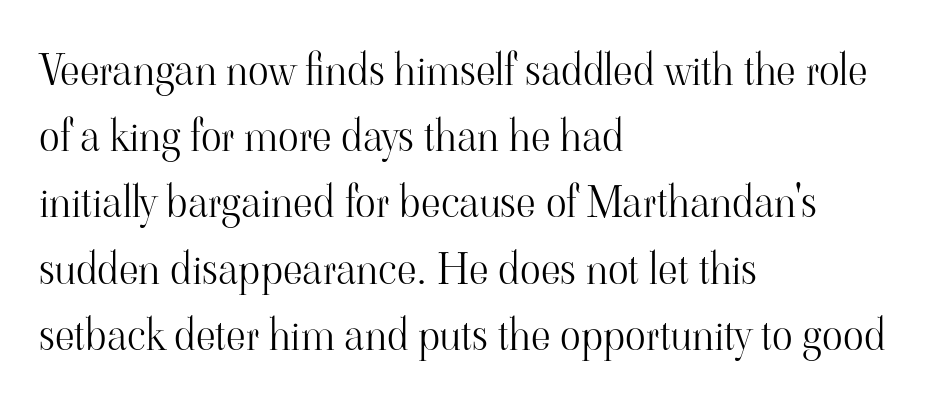
Q: Is the text bold? A: No.
Q: Is the text italic (slanted)? A: No, it is upright.
Q: Is the typeface a serif or a sans-serif typeface? A: Serif.
Q: Is the text underlined? A: No.
Q: How is the paragraph aligned? A: Left-aligned.
Q: Is the spacing between letters normal or unusually wide? A: Normal.
Q: Is the spacing between lines tight, normal or loose? A: Normal.
Q: Width (condensed, normal, or wide)? A: Normal.
Q: Stroke contrast? A: High.
Q: x-height? A: Small.
Q: Monospaced? A: No.
